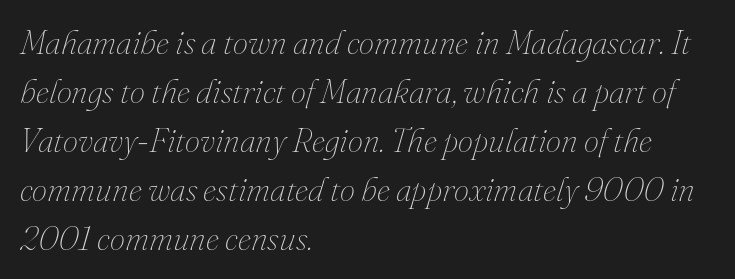
Q: Is the text bold? A: No.
Q: Is the text italic (slanted)? A: Yes, it leans right by about 16 degrees.
Q: Is the text underlined? A: No.
Q: How is the paragraph aligned? A: Left-aligned.
Q: Is the spacing between letters normal or unusually wide? A: Normal.
Q: Is the spacing between lines tight, normal or loose? A: Normal.
Q: Width (condensed, normal, or wide)? A: Normal.
Q: Stroke contrast? A: Medium.
Q: x-height? A: Small.
Q: Monospaced? A: No.
